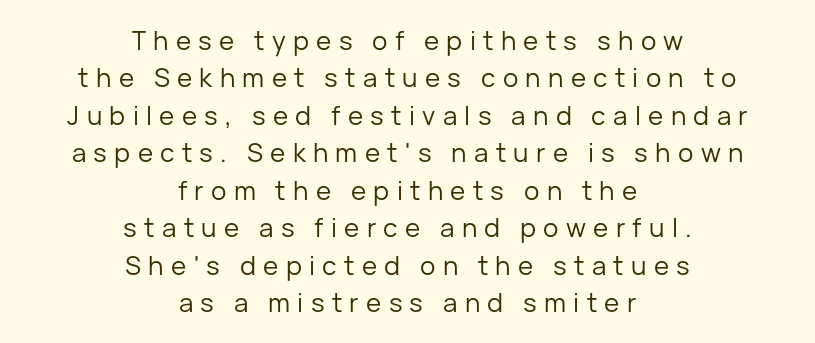
{"italic": "no", "bold": "no", "underline": "no", "align": "center", "line_spacing": "normal", "line_spacing_ratio": 1.44, "letter_spacing": "wide", "letter_spacing_em": 0.28, "glyph_px": 26}
